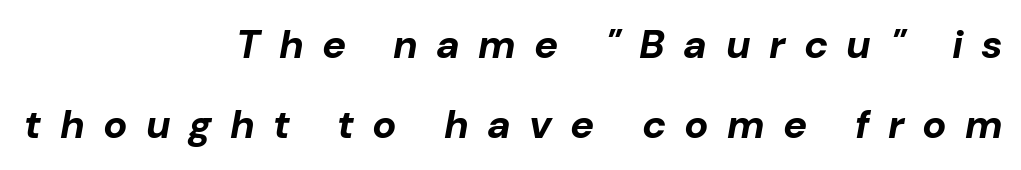
{"italic": "yes", "lean": "right", "slant_degrees": 10, "bold": "yes", "weight": "bold", "width": "normal", "stroke_contrast": "low", "x_height": "medium", "monospaced": "no", "underline": "no", "align": "right", "line_spacing": "loose", "line_spacing_ratio": 2.01, "letter_spacing": "wide", "letter_spacing_em": 0.46, "glyph_px": 40}
